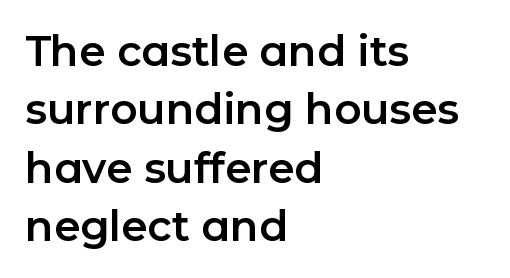
The font's upright variant was chosen for this text. The letterforms sit shoulder to shoulder at normal distance. A clean baseline with only descenders dipping below it. Is this a fixed-width face? No — the glyphs have proportional, varying widths.
